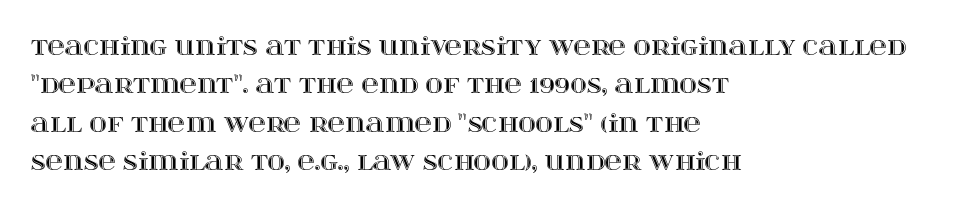
The image shows 24 px text type, upright; set left-aligned, normal line spacing (1.6x), normal letter spacing, not underlined.
